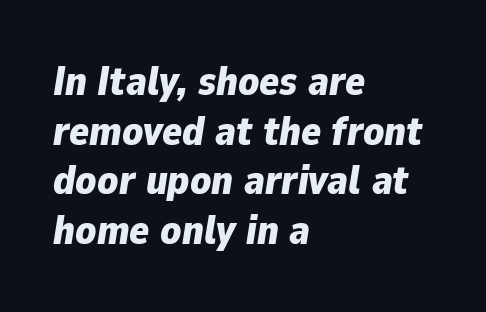
The image shows 41 px bold type, italic (leaning right); set left-aligned, line spacing 1.21x, normal letter spacing, not underlined; low stroke contrast and a medium x-height.
